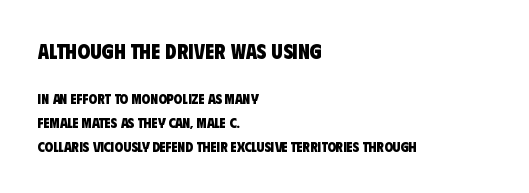
The lines sit at an ordinary, default distance from one another. Does the copy run flush right? No — it runs flush left. Is the lower block the larger one? No — the upper block carries the bigger type. The passage shown is not underscored anywhere.
